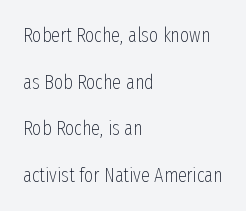
The image shows 20 px text type, upright; set left-aligned, loose line spacing (2.33x), normal letter spacing, not underlined.
